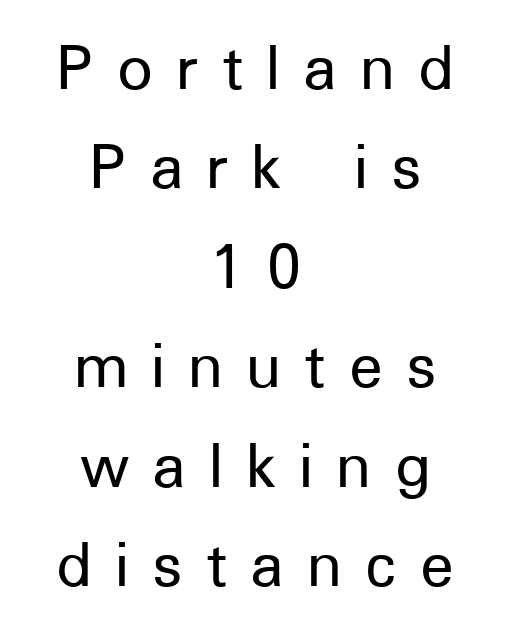
Every stem runs plumb, perpendicular to the baseline. This sample is center-justified, so both line endings float freely. The gaps between neighbouring characters are conspicuously large. The typeface chosen for these lines omits serifs. Spacing verdict: proportional, widths tailored to each character. Line spacing here is normal.
